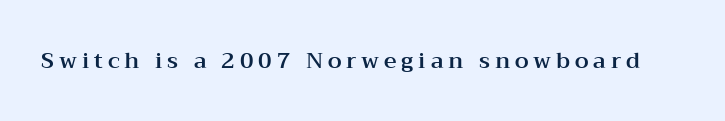
Q: Is the text italic (slanted)? A: No, it is upright.
Q: Is the text underlined? A: No.
Q: Is the spacing between letters normal or unusually wide? A: Unusually wide.
